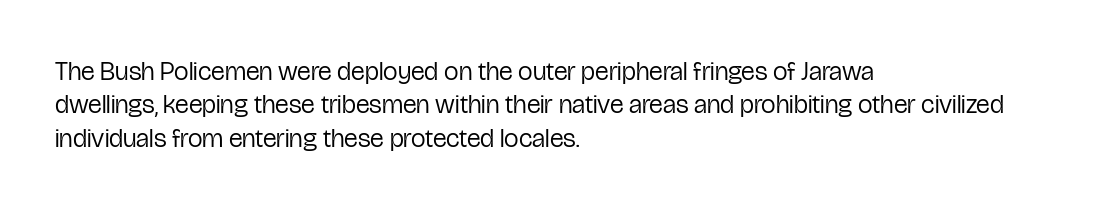
Compared with typical paragraphs, the rows here are spaced about the same. The letters stand straight up with perfectly vertical stems. Short and long lines alike share a common starting point at left. Is the stroke heavy? The answer is a plain regular-or-lighter. In terms of letterspacing, this is plain default setting. Just letters on the line, the space beneath them empty.
